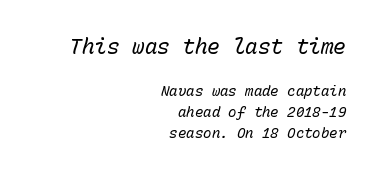
The image shows 21 px text type, italic (leaning right); set right-aligned, normal line spacing (1.5x), normal letter spacing, not underlined; the first (top) block is 1.5x larger.
